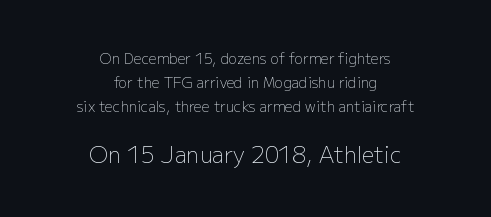
Q: Is the text bold? A: No.
Q: Is the text italic (slanted)? A: No, it is upright.
Q: Is the text underlined? A: No.
Q: How is the paragraph aligned? A: Centered.
Q: Is the spacing between letters normal or unusually wide? A: Normal.
Q: Which block of text is set in a larger size, the first (top) or the second (bottom)? A: The second (bottom) one.
